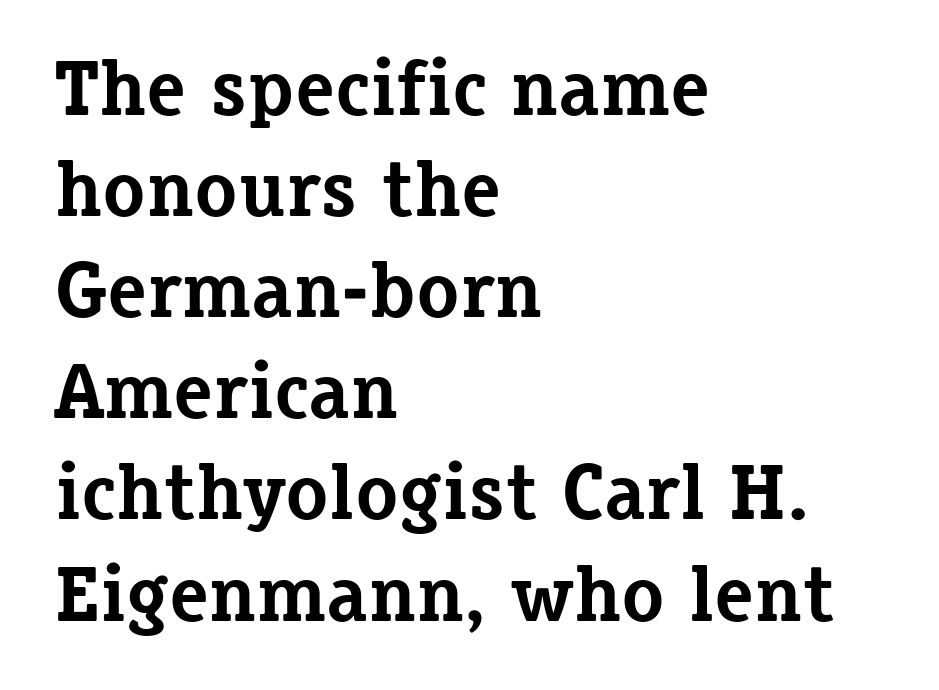
Q: Is the text bold? A: Yes.
Q: Is the text italic (slanted)? A: No, it is upright.
Q: Is the typeface a serif or a sans-serif typeface? A: Serif.
Q: Is the text underlined? A: No.
Q: How is the paragraph aligned? A: Left-aligned.
Q: Is the spacing between letters normal or unusually wide? A: Normal.
Q: Is the spacing between lines tight, normal or loose? A: Normal.
Q: Width (condensed, normal, or wide)? A: Normal.
Q: Stroke contrast? A: Low.
Q: x-height? A: Medium.
Q: Monospaced? A: No.
